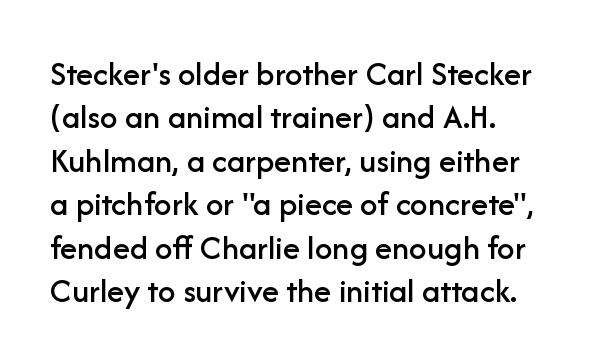
Q: Is the text italic (slanted)? A: No, it is upright.
Q: Is the typeface a serif or a sans-serif typeface? A: Sans-serif.
Q: Is the text underlined? A: No.
Q: Is the spacing between letters normal or unusually wide? A: Normal.
Q: Width (condensed, normal, or wide)? A: Normal.
Q: Stroke contrast? A: Low.
Q: x-height? A: Medium.
Q: Monospaced? A: No.
